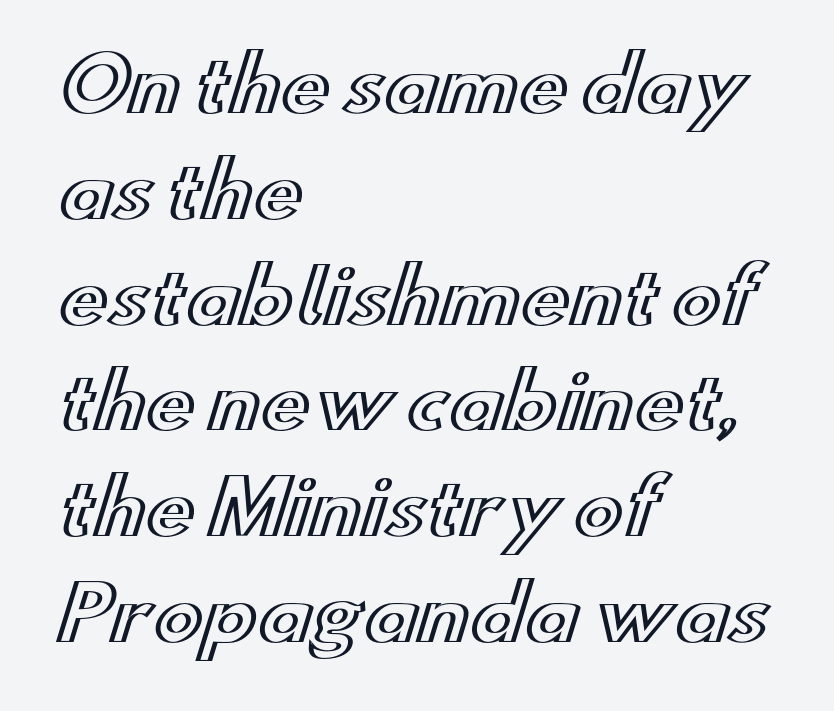
Visually the block forms a straight wall on the left and a jagged coastline on the right. Note the varied advance widths — an 'i' is clearly narrower than an 'm'. Check under the words: just untouched page. Inter-character spacing is left at the font's built-in metrics. Line spacing here is normal.
